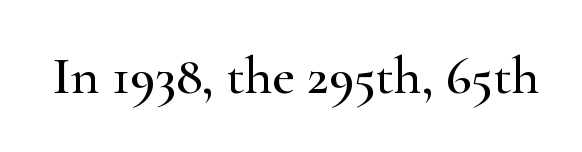
Q: Is the text italic (slanted)? A: No, it is upright.
Q: Is the typeface a serif or a sans-serif typeface? A: Serif.
Q: Is the text underlined? A: No.
Q: Is the spacing between letters normal or unusually wide? A: Normal.
Q: Width (condensed, normal, or wide)? A: Wide.
Q: Stroke contrast? A: High.
Q: x-height? A: Small.
Q: Monospaced? A: No.
